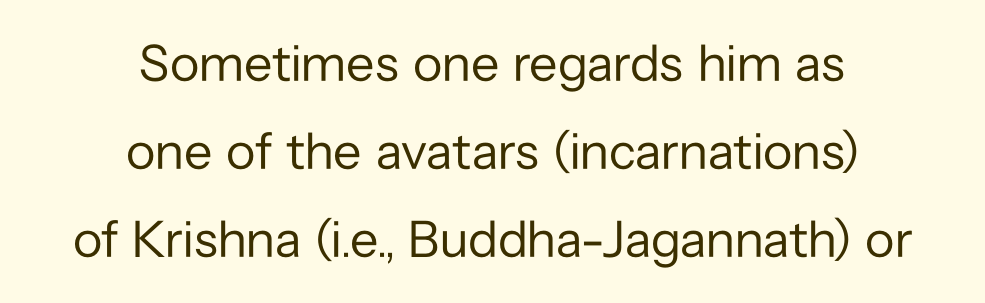
Vertical stems look standard width or narrower in stroke. This sample keeps an unexceptional amount of space between lines. Each letter keeps its own natural width here, so spacing adapts to shape. Horizontal alignment here is central, giving a formal, balanced look. No italicization has been applied; the sample stays upright. No word sits above an underline.
